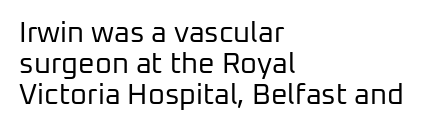
{"serif": "no", "italic": "no", "bold": "no", "weight": "regular", "width": "normal", "stroke_contrast": "low", "x_height": "medium", "monospaced": "no", "underline": "no", "align": "left", "line_spacing": "tight", "line_spacing_ratio": 1.07, "letter_spacing": "normal", "letter_spacing_em": 0.0, "glyph_px": 29}
